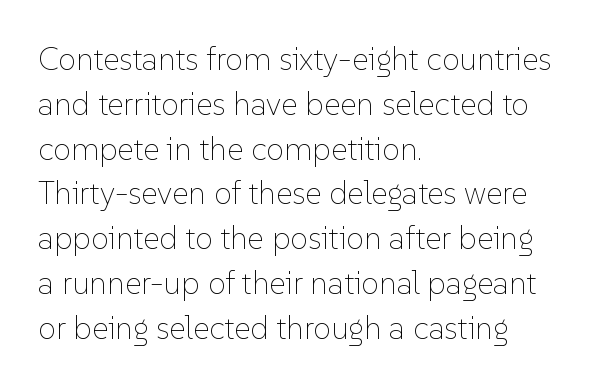
Q: Is the text bold? A: No.
Q: Is the text italic (slanted)? A: No, it is upright.
Q: Is the text underlined? A: No.
Q: How is the paragraph aligned? A: Left-aligned.
Q: Is the spacing between letters normal or unusually wide? A: Normal.
Q: Is the spacing between lines tight, normal or loose? A: Normal.
Q: Width (condensed, normal, or wide)? A: Normal.
Q: Stroke contrast? A: Low.
Q: x-height? A: Medium.
Q: Monospaced? A: No.
